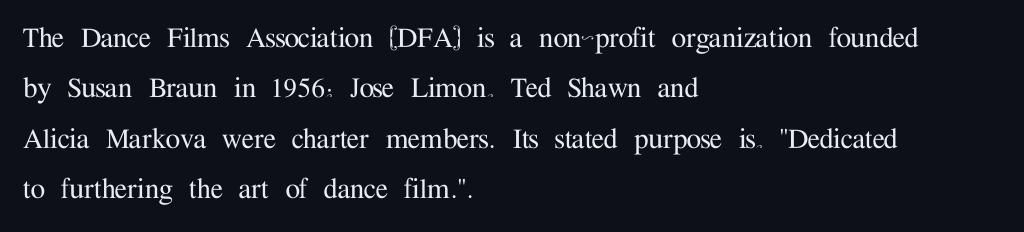
{"serif": "yes", "italic": "no", "width": "normal", "stroke_contrast": "medium", "x_height": "medium", "monospaced": "no", "underline": "no", "align": "left", "line_spacing": "normal", "line_spacing_ratio": 1.53, "letter_spacing": "normal", "letter_spacing_em": 0.0, "glyph_px": 33}
